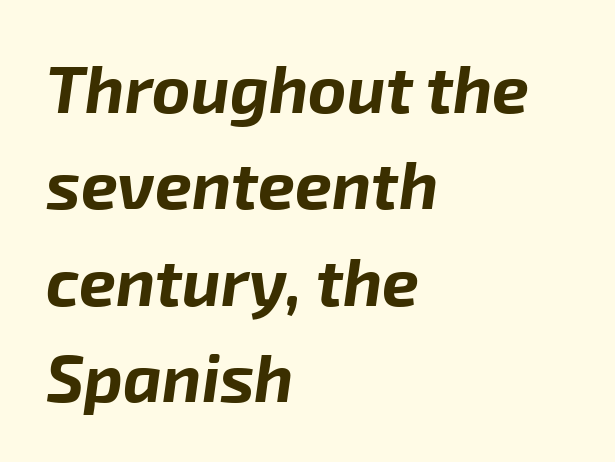
{"italic": "yes", "lean": "right", "slant_degrees": 8, "bold": "yes", "weight": "bold", "width": "normal", "stroke_contrast": "low", "x_height": "medium", "monospaced": "no", "underline": "no", "align": "left", "line_spacing": "normal", "line_spacing_ratio": 1.46, "letter_spacing": "normal", "letter_spacing_em": 0.0, "glyph_px": 66}
